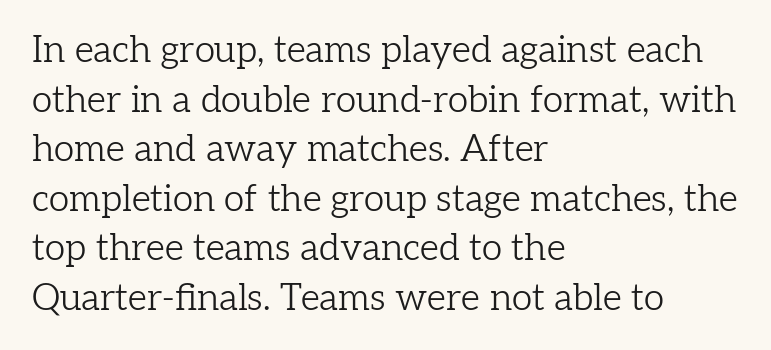
Q: Is the text bold? A: No.
Q: Is the text italic (slanted)? A: No, it is upright.
Q: Is the typeface a serif or a sans-serif typeface? A: Serif.
Q: Is the text underlined? A: No.
Q: How is the paragraph aligned? A: Left-aligned.
Q: Is the spacing between letters normal or unusually wide? A: Normal.
Q: Is the spacing between lines tight, normal or loose? A: Normal.
Q: Width (condensed, normal, or wide)? A: Normal.
Q: Stroke contrast? A: Low.
Q: x-height? A: Medium.
Q: Monospaced? A: No.
